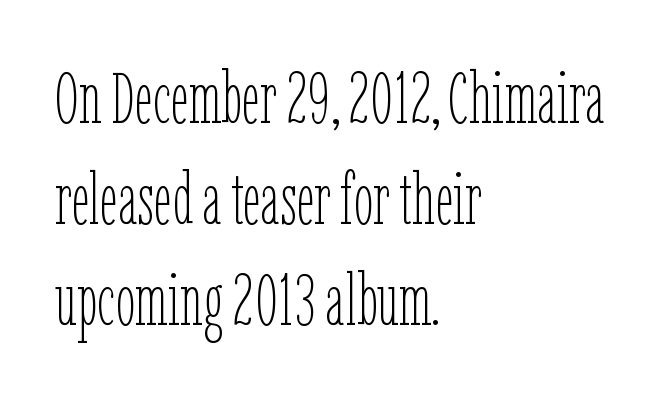
Summary of weight: not heavy and not bold. The gaps between neighbouring characters are ordinary and unremarkable. Proportional: the letters do not fall into vertical columns. It's the straight-up-and-down kind of type. A clean baseline with only descenders dipping below it.
